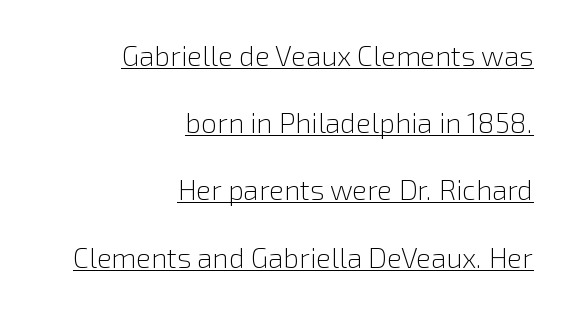
Caption: face not bold, strokes unweighted. Caption: standard tracking, unaltered. The rendering uses natural spacing where letterforms have individual widths. The typesetter chose a ragged-left arrangement here. The type family on display is of the sans-serif kind. These characters rest on top of a visible drawn line.
